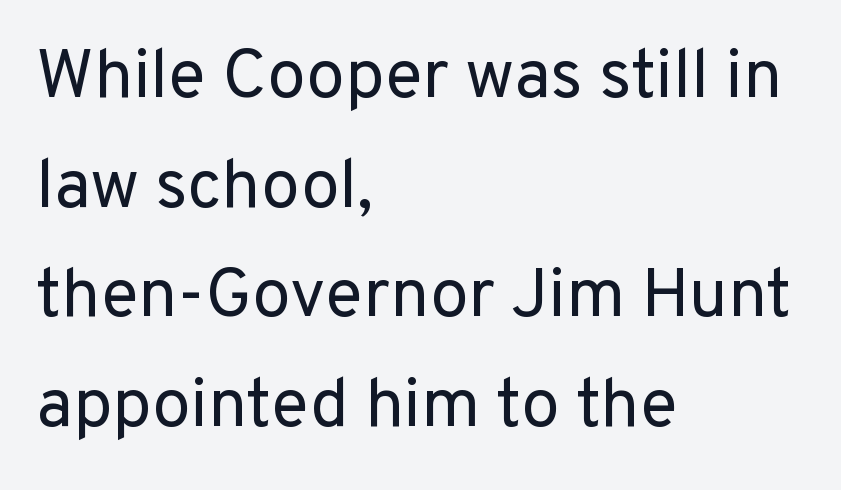
{"serif": "no", "italic": "no", "bold": "no", "weight": "regular", "width": "normal", "stroke_contrast": "low", "x_height": "medium", "monospaced": "no", "underline": "no", "align": "left", "line_spacing": "normal", "line_spacing_ratio": 1.59, "letter_spacing": "normal", "letter_spacing_em": 0.0, "glyph_px": 69}
